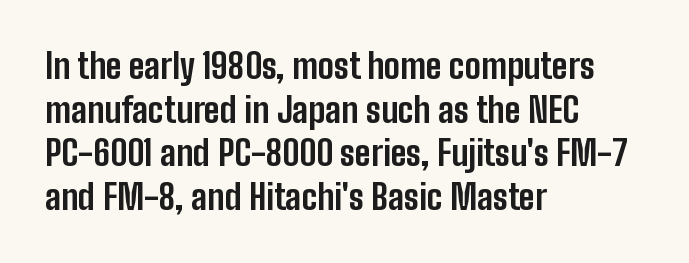
{"serif": "no", "italic": "no", "bold": "yes", "weight": "bold", "width": "condensed", "stroke_contrast": "low", "x_height": "medium", "monospaced": "no", "underline": "no", "align": "left", "line_spacing": "normal", "line_spacing_ratio": 1.28, "letter_spacing": "normal", "letter_spacing_em": 0.0, "glyph_px": 34}
